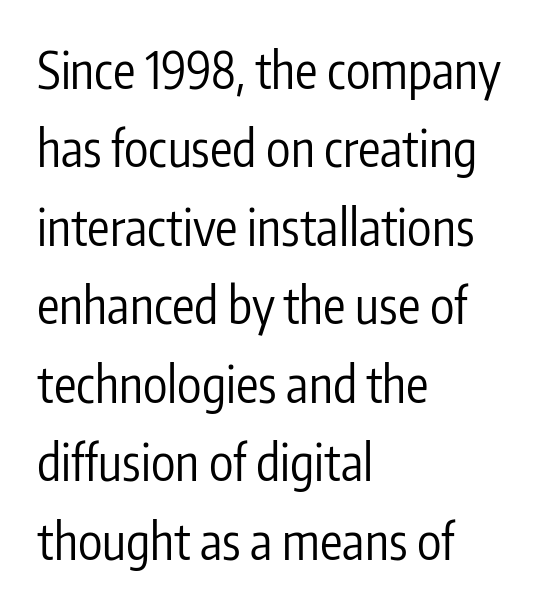
{"serif": "no", "italic": "no", "bold": "no", "weight": "regular", "width": "condensed", "stroke_contrast": "low", "x_height": "medium", "monospaced": "no", "underline": "no", "align": "left", "line_spacing": "normal", "line_spacing_ratio": 1.57, "letter_spacing": "normal", "letter_spacing_em": 0.0, "glyph_px": 50}
